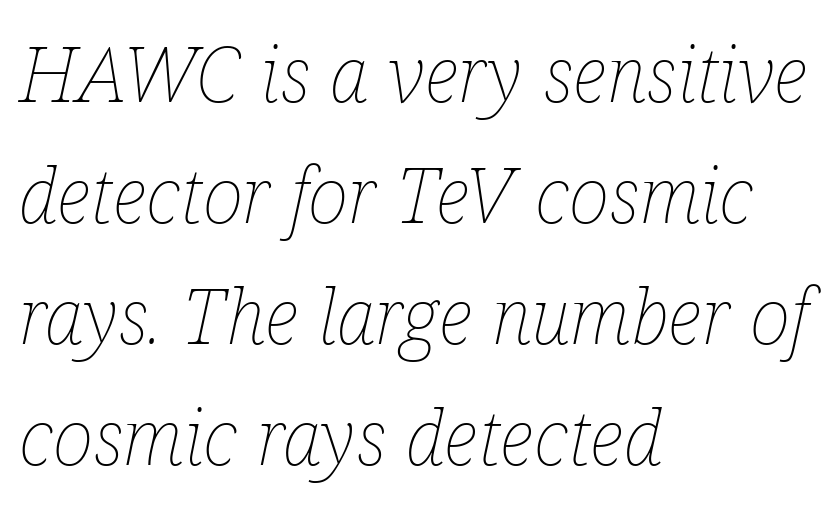
Is the type heavy? It reads as light-to-regular instead. Where is the straight margin? On the left. Think of a printed novel: that variable character pitch is what you see here. Tracking here is standard; glyphs follow each other at the usual distance. This is oblique type, the kind used for emphasis or titles.
